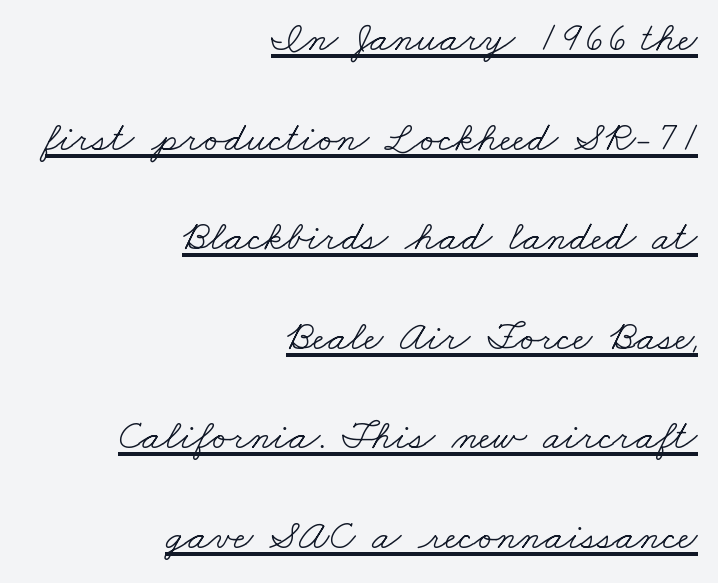
The image shows 42 px light, wide serif type; set right-aligned, loose line spacing (2.37x), normal letter spacing, underlined; low stroke contrast and a small x-height.
